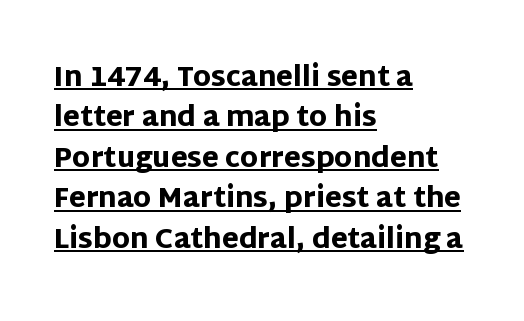
The image shows 27 px bold type, upright; set left-aligned, normal line spacing (1.5x), normal letter spacing, underlined.
